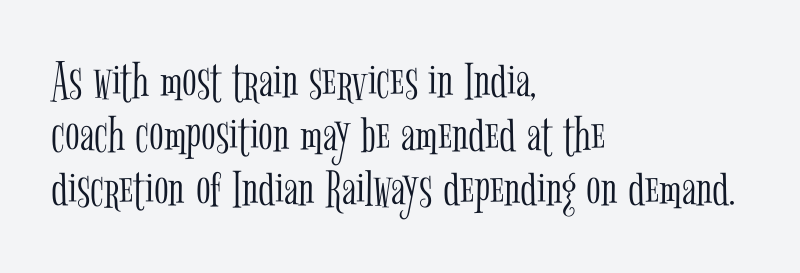
Q: Is the text bold? A: No.
Q: Is the text italic (slanted)? A: No, it is upright.
Q: Is the typeface a serif or a sans-serif typeface? A: Serif.
Q: Is the text underlined? A: No.
Q: How is the paragraph aligned? A: Left-aligned.
Q: Is the spacing between letters normal or unusually wide? A: Normal.
Q: Is the spacing between lines tight, normal or loose? A: Tight.
Q: Width (condensed, normal, or wide)? A: Condensed.
Q: Stroke contrast? A: Low.
Q: x-height? A: Medium.
Q: Monospaced? A: No.
